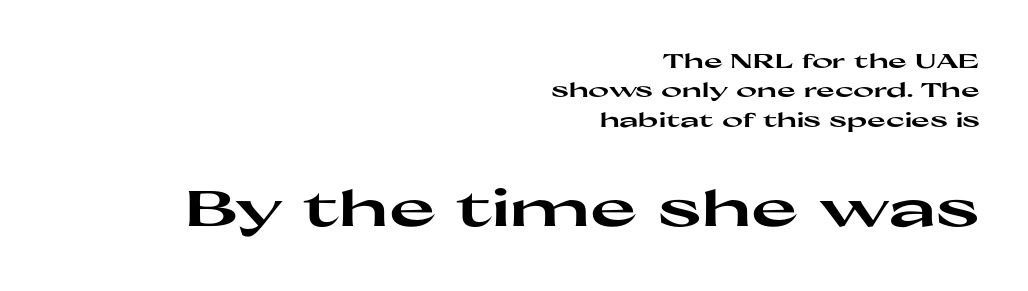
In terms of letterspacing, this is plain default setting. Rule under the text: the space is simply empty. The face used here is a sans, in the tradition of grotesques and geometrics. Top chunk: small. Bottom chunk: large.
